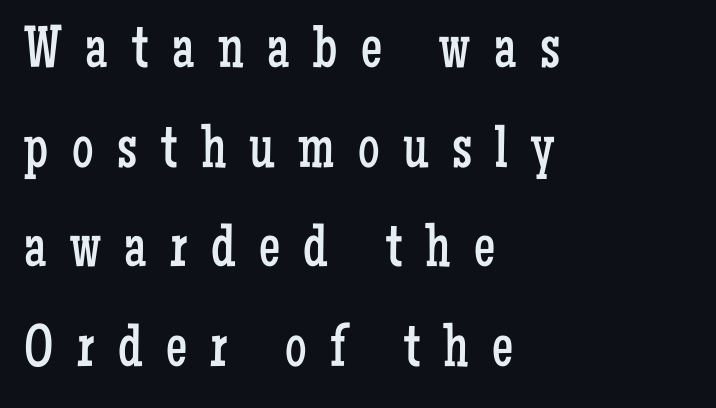
{"serif": "yes", "italic": "no", "bold": "no", "weight": "regular", "width": "condensed", "stroke_contrast": "low", "x_height": "medium", "monospaced": "no", "underline": "no", "align": "left", "line_spacing": "normal", "line_spacing_ratio": 1.66, "letter_spacing": "wide", "letter_spacing_em": 0.39, "glyph_px": 60}
